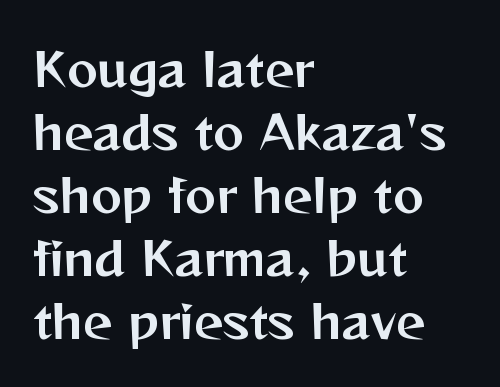
Q: Is the text italic (slanted)? A: No, it is upright.
Q: Is the typeface a serif or a sans-serif typeface? A: Sans-serif.
Q: Is the text underlined? A: No.
Q: How is the paragraph aligned? A: Left-aligned.
Q: Is the spacing between letters normal or unusually wide? A: Normal.
Q: Is the spacing between lines tight, normal or loose? A: Normal.
Q: Width (condensed, normal, or wide)? A: Normal.
Q: Stroke contrast? A: Medium.
Q: x-height? A: Medium.
Q: Monospaced? A: No.
